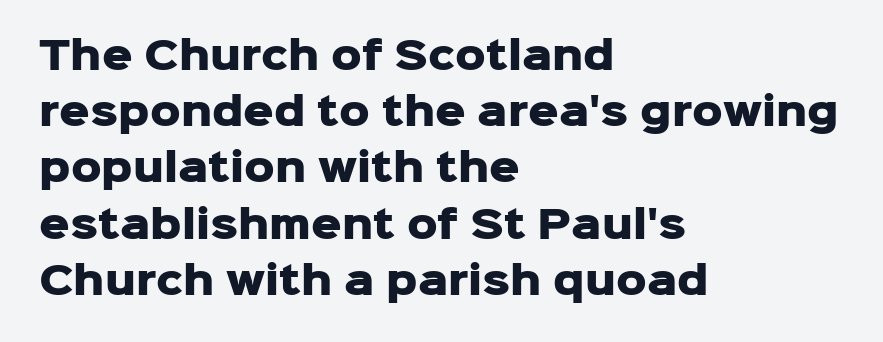
{"serif": "no", "italic": "no", "bold": "yes", "weight": "heavy", "width": "normal", "stroke_contrast": "low", "x_height": "medium", "monospaced": "no", "underline": "no", "align": "left", "line_spacing": "normal", "line_spacing_ratio": 1.48, "letter_spacing": "normal", "letter_spacing_em": 0.0, "glyph_px": 38}
